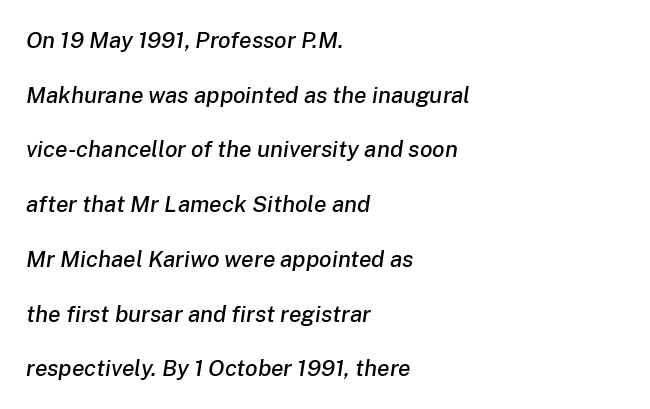
The passage shown is not underscored anywhere. The rendering anchors every line to the left-hand side. Spacing between characters is what you'd get straight out of the box. Widely set lines give the paragraph a tall, airy silhouette. A typesetter would mark this as italic.
